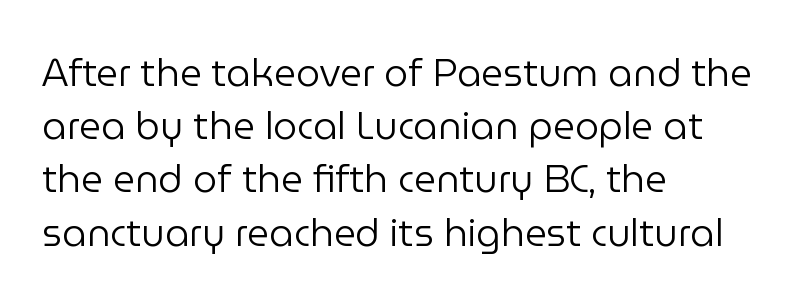
{"serif": "no", "italic": "no", "bold": "no", "weight": "regular", "width": "normal", "stroke_contrast": "low", "x_height": "medium", "monospaced": "no", "underline": "no", "align": "left", "line_spacing": "normal", "line_spacing_ratio": 1.4, "letter_spacing": "normal", "letter_spacing_em": 0.0, "glyph_px": 38}
